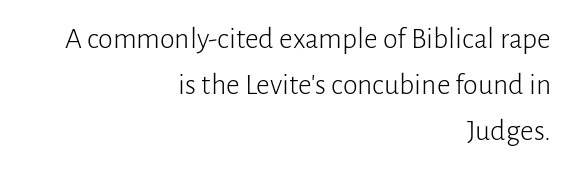
{"serif": "no", "italic": "no", "bold": "no", "weight": "light", "width": "normal", "stroke_contrast": "low", "x_height": "medium", "monospaced": "no", "underline": "no", "align": "right", "line_spacing": "normal", "line_spacing_ratio": 1.53, "letter_spacing": "normal", "letter_spacing_em": 0.0, "glyph_px": 30}
